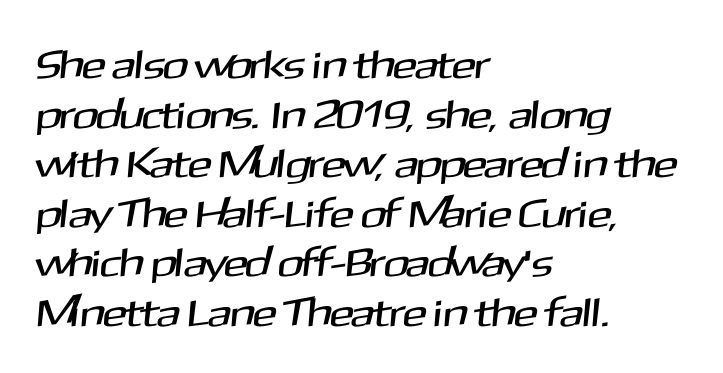
Q: Is the typeface a serif or a sans-serif typeface? A: Sans-serif.
Q: Is the text underlined? A: No.
Q: How is the paragraph aligned? A: Left-aligned.
Q: Is the spacing between letters normal or unusually wide? A: Normal.
Q: Width (condensed, normal, or wide)? A: Normal.
Q: Stroke contrast? A: Medium.
Q: x-height? A: Medium.
Q: Monospaced? A: No.
